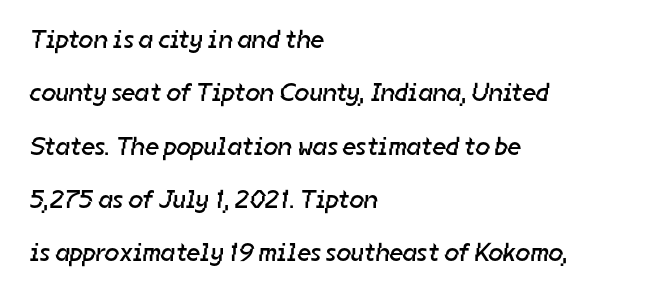
{"bold": "no", "underline": "no", "align": "left", "line_spacing": "loose", "line_spacing_ratio": 2.05, "letter_spacing": "normal", "letter_spacing_em": 0.0, "glyph_px": 26}
